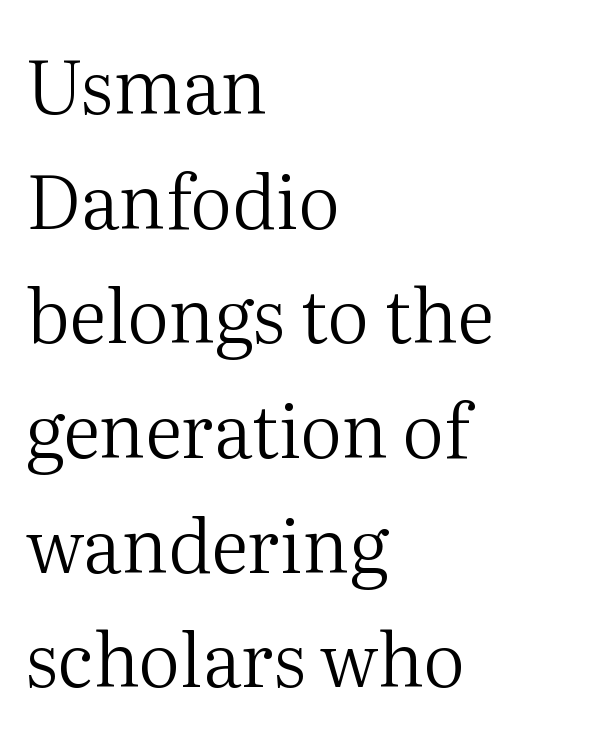
Q: Is the text bold? A: No.
Q: Is the text italic (slanted)? A: No, it is upright.
Q: Is the typeface a serif or a sans-serif typeface? A: Serif.
Q: Is the text underlined? A: No.
Q: How is the paragraph aligned? A: Left-aligned.
Q: Is the spacing between letters normal or unusually wide? A: Normal.
Q: Is the spacing between lines tight, normal or loose? A: Normal.
Q: Width (condensed, normal, or wide)? A: Normal.
Q: Stroke contrast? A: Medium.
Q: x-height? A: Medium.
Q: Monospaced? A: No.
